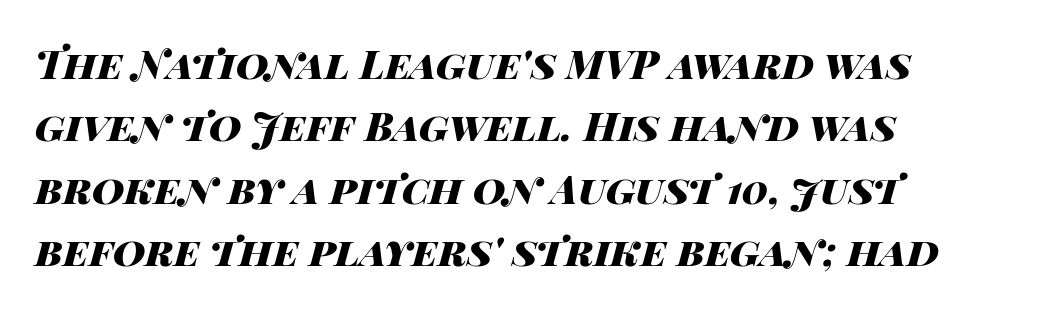
Q: Is the text bold? A: Yes.
Q: Is the text italic (slanted)? A: Yes, it leans right by about 14 degrees.
Q: Is the text underlined? A: No.
Q: How is the paragraph aligned? A: Left-aligned.
Q: Is the spacing between letters normal or unusually wide? A: Normal.
Q: Is the spacing between lines tight, normal or loose? A: Normal.
Q: Width (condensed, normal, or wide)? A: Wide.
Q: Stroke contrast? A: High.
Q: x-height? A: Large.
Q: Monospaced? A: No.
